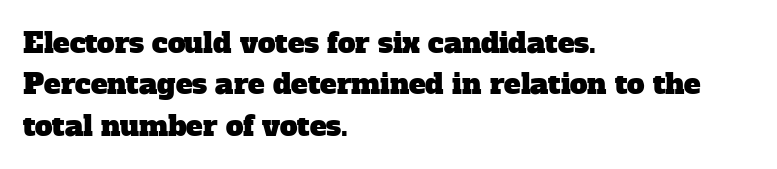
Q: Is the typeface a serif or a sans-serif typeface? A: Serif.
Q: Is the text underlined? A: No.
Q: How is the paragraph aligned? A: Left-aligned.
Q: Is the spacing between letters normal or unusually wide? A: Normal.
Q: Is the spacing between lines tight, normal or loose? A: Normal.
Q: Width (condensed, normal, or wide)? A: Normal.
Q: Stroke contrast? A: Low.
Q: x-height? A: Medium.
Q: Monospaced? A: No.
